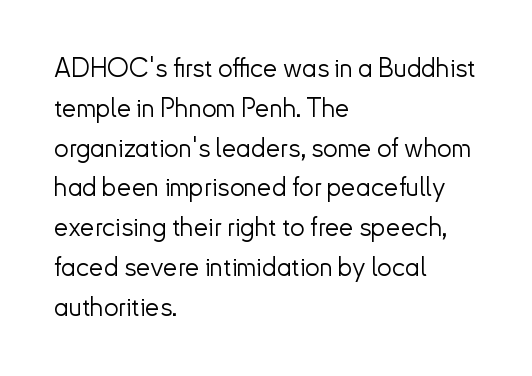
The image shows 26 px text type, upright; set left-aligned, normal line spacing (1.53x), normal letter spacing, not underlined.
